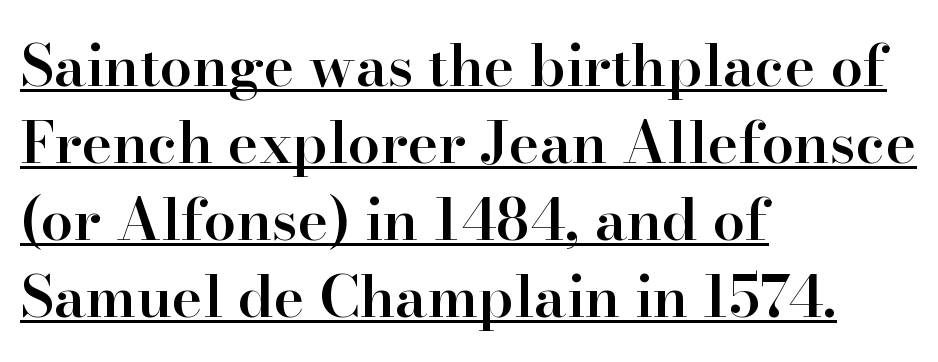
Q: Is the text bold? A: Semi-bold.
Q: Is the text italic (slanted)? A: No, it is upright.
Q: Is the typeface a serif or a sans-serif typeface? A: Serif.
Q: Is the text underlined? A: Yes.
Q: How is the paragraph aligned? A: Left-aligned.
Q: Is the spacing between letters normal or unusually wide? A: Normal.
Q: Is the spacing between lines tight, normal or loose? A: Normal.
Q: Width (condensed, normal, or wide)? A: Normal.
Q: Stroke contrast? A: High.
Q: x-height? A: Small.
Q: Monospaced? A: No.
